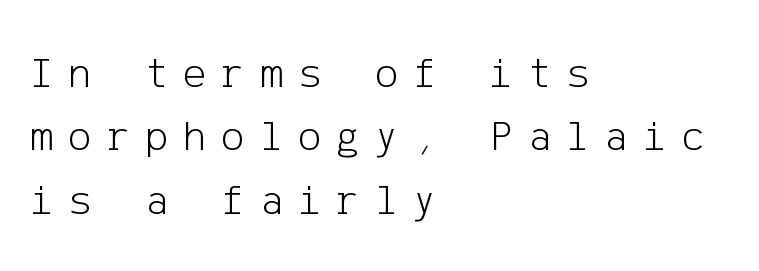
The image shows 44 px light sans-serif type, upright; set left-aligned, normal line spacing (1.44x), unusually wide letter spacing (+0.34 em), not underlined; low stroke contrast and a medium x-height.
